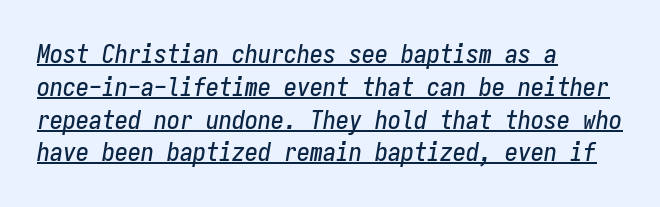
{"italic": "yes", "lean": "right", "slant_degrees": 9, "underline": "yes", "align": "left", "line_spacing": "normal", "line_spacing_ratio": 1.26, "letter_spacing": "normal", "letter_spacing_em": 0.0, "glyph_px": 26}
